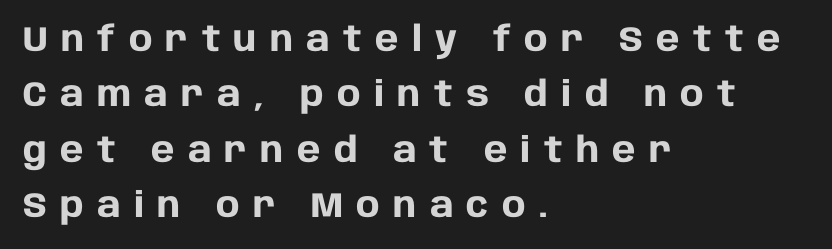
{"serif": "no", "italic": "no", "bold": "yes", "weight": "heavy", "width": "normal", "stroke_contrast": "low", "x_height": "large", "monospaced": "no", "underline": "no", "align": "left", "line_spacing": "normal", "line_spacing_ratio": 1.58, "letter_spacing": "wide", "letter_spacing_em": 0.38, "glyph_px": 35}
